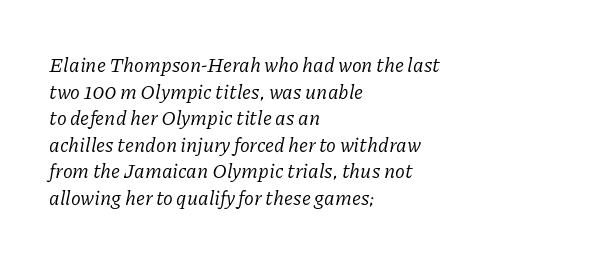
In CSS terms this would be text-align: left. These lines were composed using italics. One glance says typical: line gaps are just what's usual. Decoration check: the copy has no underline.
